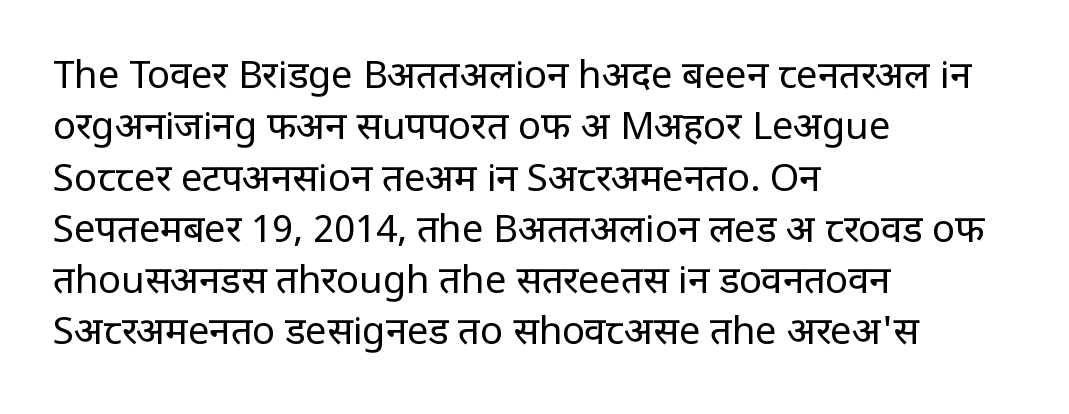
The image shows 38 px regular-weight, condensed sans-serif type, upright; set left-aligned, normal line spacing (1.35x), normal letter spacing, not underlined; low stroke contrast and a large x-height.
